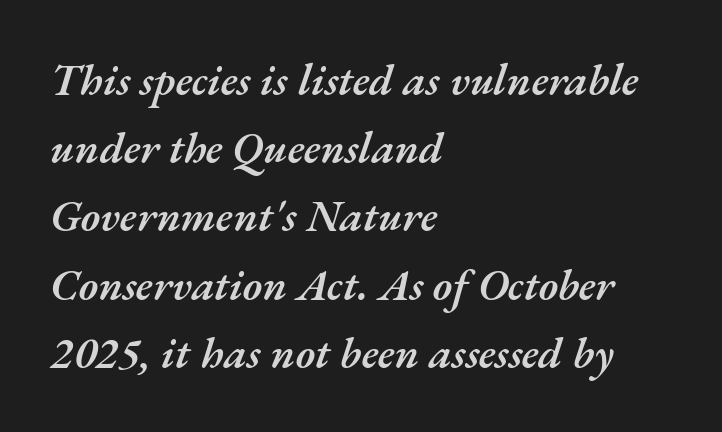
Q: Is the text bold? A: Semi-bold.
Q: Is the text italic (slanted)? A: Yes, it leans right by about 17 degrees.
Q: Is the text underlined? A: No.
Q: How is the paragraph aligned? A: Left-aligned.
Q: Is the spacing between letters normal or unusually wide? A: Normal.
Q: Is the spacing between lines tight, normal or loose? A: Normal.
Q: Width (condensed, normal, or wide)? A: Normal.
Q: Stroke contrast? A: Medium.
Q: x-height? A: Small.
Q: Monospaced? A: No.
